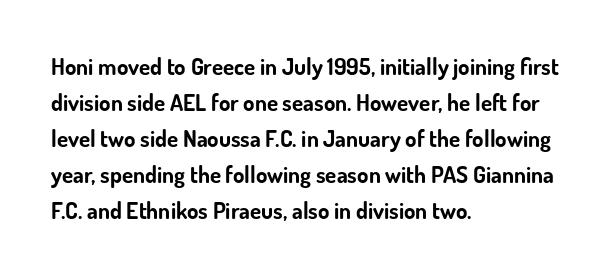
Q: Is the text bold? A: Yes.
Q: Is the text italic (slanted)? A: No, it is upright.
Q: Is the text underlined? A: No.
Q: How is the paragraph aligned? A: Left-aligned.
Q: Is the spacing between letters normal or unusually wide? A: Normal.
Q: Is the spacing between lines tight, normal or loose? A: Normal.
